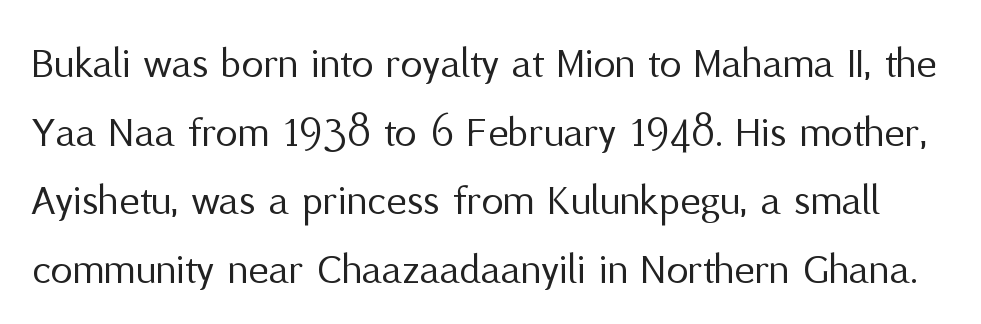
{"serif": "no", "italic": "no", "bold": "no", "weight": "regular", "width": "normal", "stroke_contrast": "medium", "x_height": "medium", "monospaced": "no", "underline": "no", "line_spacing": "normal", "line_spacing_ratio": 1.56, "letter_spacing": "normal", "letter_spacing_em": 0.0, "glyph_px": 44}
